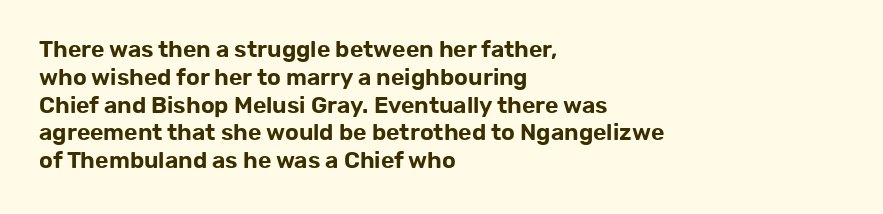
Q: Is the text italic (slanted)? A: No, it is upright.
Q: Is the text underlined? A: No.
Q: How is the paragraph aligned? A: Left-aligned.
Q: Is the spacing between letters normal or unusually wide? A: Normal.
